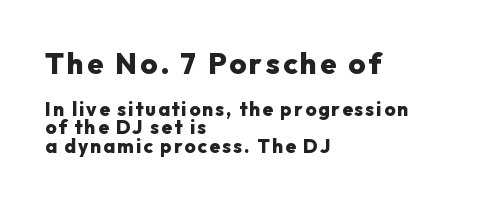
The image shows 29 px heavy sans-serif type, upright; set left-aligned, tight line spacing (0.98x), not underlined; the first (top) block is 1.53x larger; low stroke contrast and a medium x-height.
